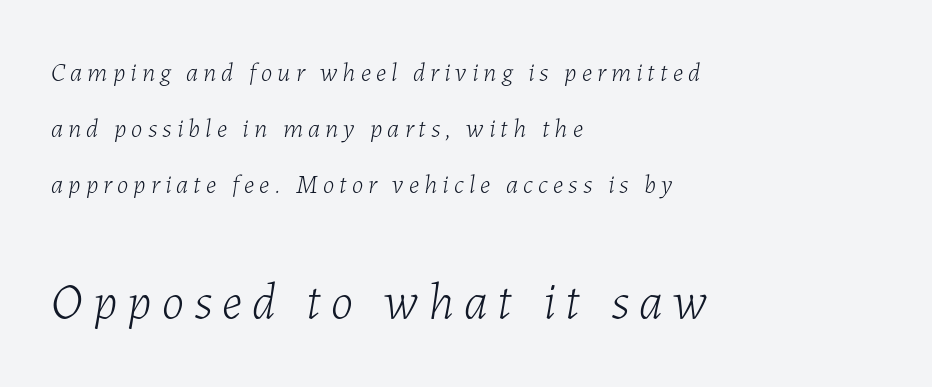
Q: Is the text bold? A: No.
Q: Is the text italic (slanted)? A: Yes, it leans right by about 7 degrees.
Q: Is the text underlined? A: No.
Q: How is the paragraph aligned? A: Left-aligned.
Q: Is the spacing between letters normal or unusually wide? A: Unusually wide.
Q: Is the spacing between lines tight, normal or loose? A: Loose.
Q: Which block of text is set in a larger size, the first (top) or the second (bottom)? A: The second (bottom) one.
Q: Width (condensed, normal, or wide)? A: Normal.
Q: Stroke contrast? A: Low.
Q: x-height? A: Medium.
Q: Monospaced? A: No.
